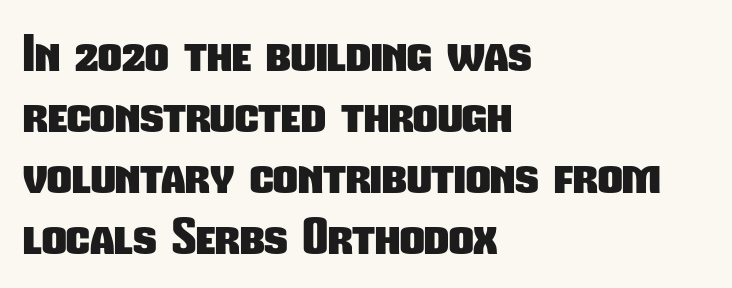
{"serif": "no", "bold": "yes", "weight": "heavy", "width": "condensed", "stroke_contrast": "low", "x_height": "medium", "monospaced": "no", "underline": "no", "align": "left", "line_spacing": "normal", "line_spacing_ratio": 1.27, "letter_spacing": "normal", "letter_spacing_em": 0.0, "glyph_px": 48}
